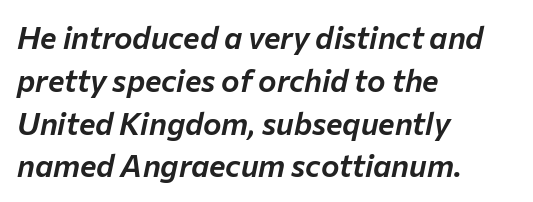
The passage shown is typed in a proportional face where columns would drift. Leftover space on each line is placed entirely after the last word. There is no visible air inserted between adjacent glyphs. This block has exactly the height ordinary leading produces.
